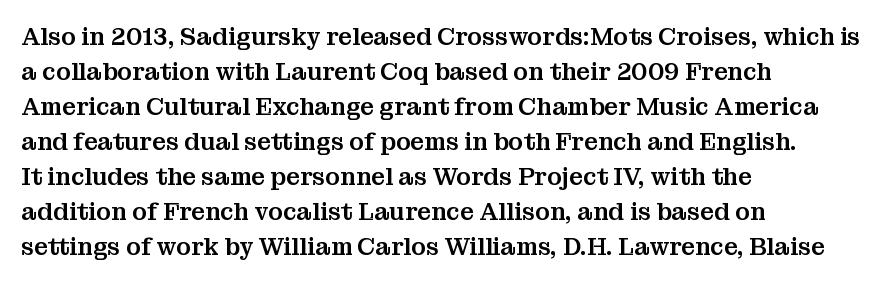
{"italic": "no", "underline": "no", "align": "left", "line_spacing": "normal", "line_spacing_ratio": 1.46, "letter_spacing": "normal", "letter_spacing_em": 0.0, "glyph_px": 24}
